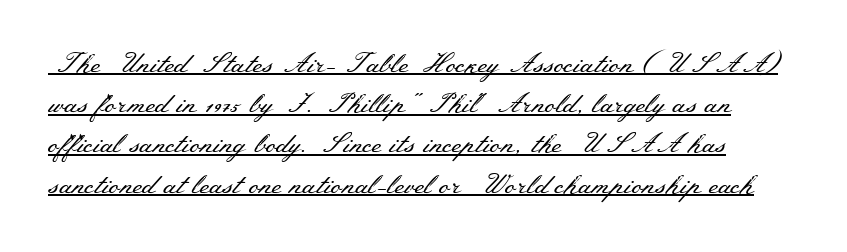
{"bold": "no", "underline": "yes", "line_spacing": "normal", "line_spacing_ratio": 1.49, "letter_spacing": "normal", "letter_spacing_em": 0.0, "glyph_px": 27}
